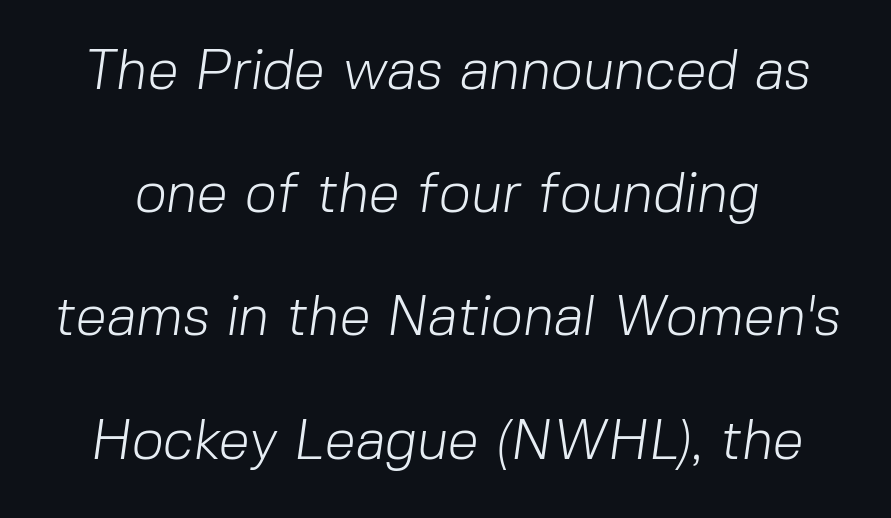
Q: Is the text bold? A: No.
Q: Is the typeface a serif or a sans-serif typeface? A: Sans-serif.
Q: Is the text underlined? A: No.
Q: Is the spacing between letters normal or unusually wide? A: Normal.
Q: Is the spacing between lines tight, normal or loose? A: Loose.
Q: Width (condensed, normal, or wide)? A: Normal.
Q: Stroke contrast? A: Low.
Q: x-height? A: Medium.
Q: Monospaced? A: No.
